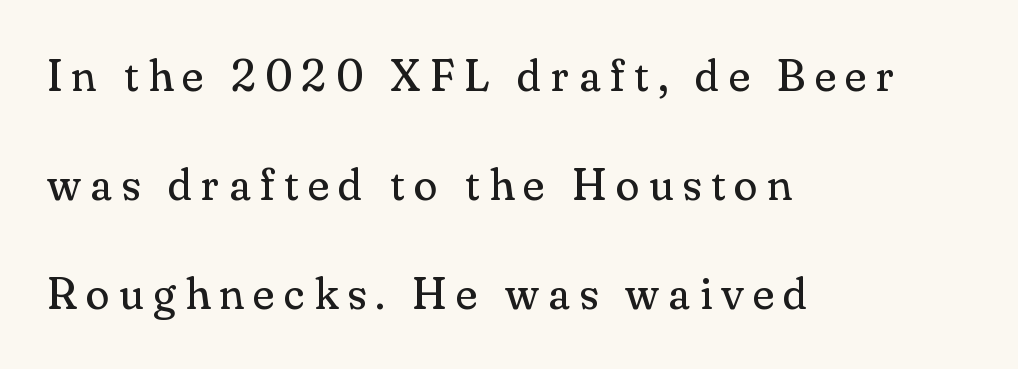
Q: Is the text bold? A: No.
Q: Is the text italic (slanted)? A: No, it is upright.
Q: Is the typeface a serif or a sans-serif typeface? A: Serif.
Q: Is the text underlined? A: No.
Q: How is the paragraph aligned? A: Left-aligned.
Q: Is the spacing between letters normal or unusually wide? A: Unusually wide.
Q: Is the spacing between lines tight, normal or loose? A: Loose.
Q: Width (condensed, normal, or wide)? A: Normal.
Q: Stroke contrast? A: Medium.
Q: x-height? A: Small.
Q: Monospaced? A: No.
